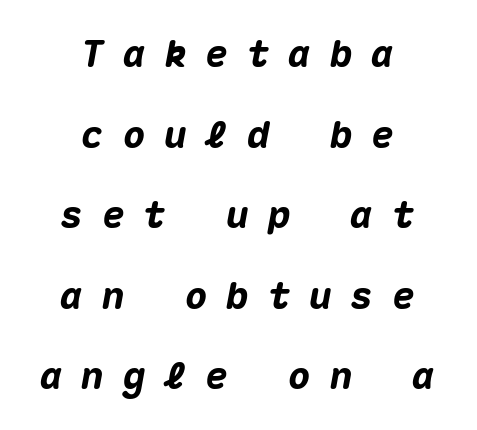
Q: Is the text bold? A: Yes.
Q: Is the text italic (slanted)? A: Yes, it leans right by about 10 degrees.
Q: Is the text underlined? A: No.
Q: How is the paragraph aligned? A: Centered.
Q: Is the spacing between letters normal or unusually wide? A: Unusually wide.
Q: Is the spacing between lines tight, normal or loose? A: Loose.
Q: Width (condensed, normal, or wide)? A: Normal.
Q: Stroke contrast? A: Medium.
Q: x-height? A: Medium.
Q: Monospaced? A: Yes.
